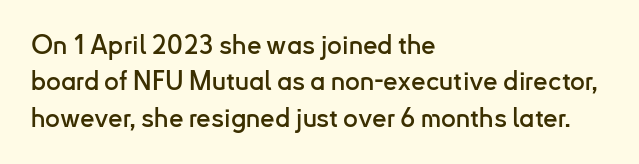
The image shows 26 px text type, upright; set left-aligned, normal line spacing (1.4x), normal letter spacing, not underlined.
